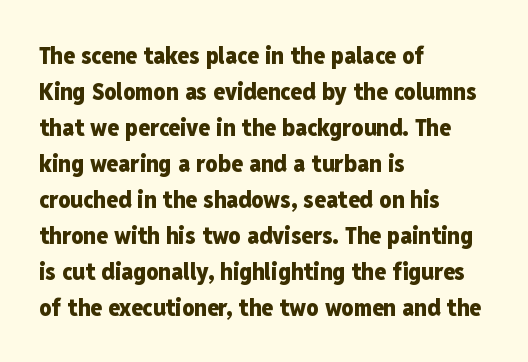
The image shows 24 px bold type, upright; set left-aligned, normal line spacing (1.5x), normal letter spacing, not underlined.
